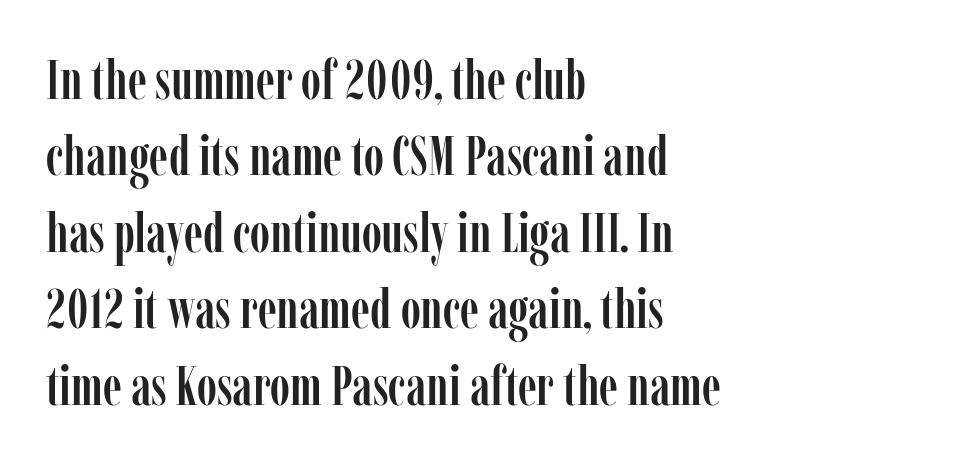
Q: Is the text italic (slanted)? A: No, it is upright.
Q: Is the typeface a serif or a sans-serif typeface? A: Serif.
Q: Is the text underlined? A: No.
Q: How is the paragraph aligned? A: Left-aligned.
Q: Is the spacing between letters normal or unusually wide? A: Normal.
Q: Is the spacing between lines tight, normal or loose? A: Normal.
Q: Width (condensed, normal, or wide)? A: Condensed.
Q: Stroke contrast? A: Low.
Q: x-height? A: Medium.
Q: Monospaced? A: No.
